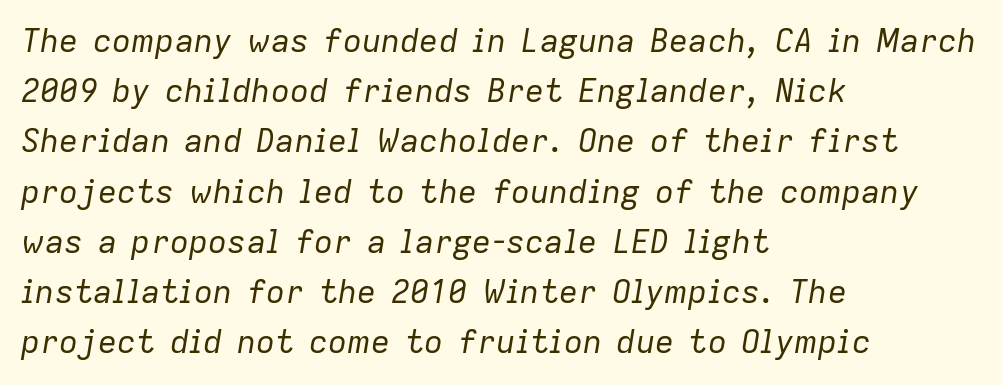
The image shows 32 px regular-weight type, italic (leaning right); set left-aligned, normal line spacing (1.57x), normal letter spacing, not underlined; low stroke contrast and a medium x-height.
